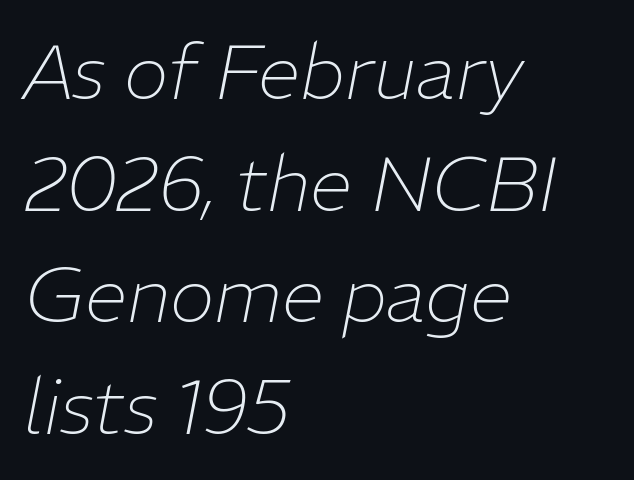
Q: Is the text bold? A: No.
Q: Is the text italic (slanted)? A: Yes, it leans right by about 11 degrees.
Q: Is the text underlined? A: No.
Q: How is the paragraph aligned? A: Left-aligned.
Q: Is the spacing between letters normal or unusually wide? A: Normal.
Q: Is the spacing between lines tight, normal or loose? A: Normal.
Q: Width (condensed, normal, or wide)? A: Normal.
Q: Stroke contrast? A: Low.
Q: x-height? A: Medium.
Q: Monospaced? A: No.
